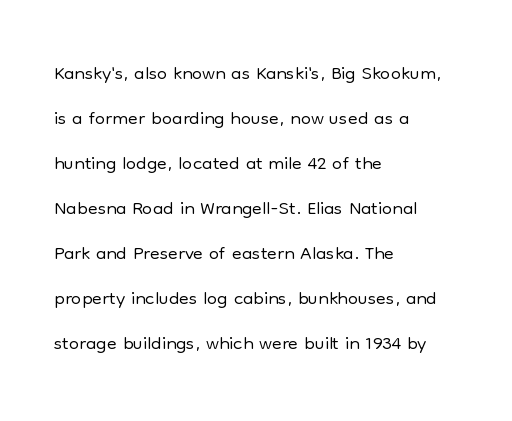
Q: Is the text bold? A: No.
Q: Is the text italic (slanted)? A: No, it is upright.
Q: Is the typeface a serif or a sans-serif typeface? A: Sans-serif.
Q: Is the text underlined? A: No.
Q: How is the paragraph aligned? A: Left-aligned.
Q: Is the spacing between letters normal or unusually wide? A: Normal.
Q: Is the spacing between lines tight, normal or loose? A: Normal.
Q: Width (condensed, normal, or wide)? A: Normal.
Q: Stroke contrast? A: Low.
Q: x-height? A: Medium.
Q: Monospaced? A: No.
